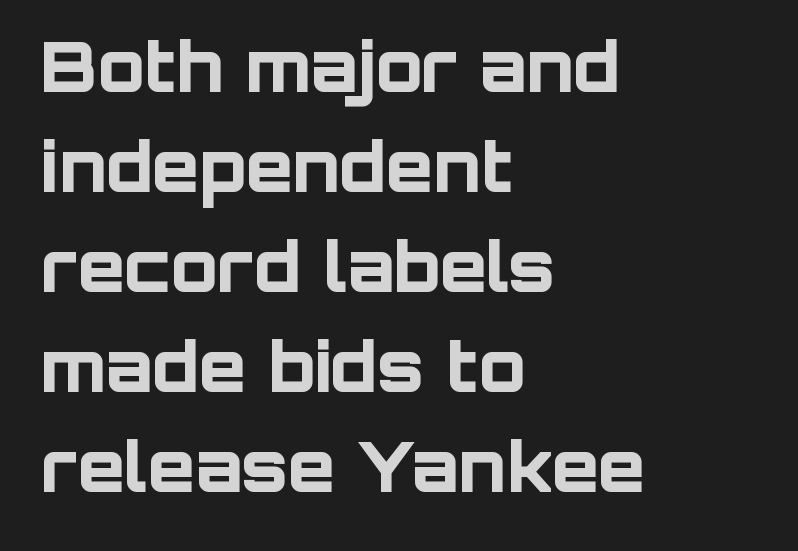
Q: Is the text bold? A: Yes.
Q: Is the text italic (slanted)? A: No, it is upright.
Q: Is the typeface a serif or a sans-serif typeface? A: Sans-serif.
Q: Is the text underlined? A: No.
Q: How is the paragraph aligned? A: Left-aligned.
Q: Is the spacing between letters normal or unusually wide? A: Normal.
Q: Is the spacing between lines tight, normal or loose? A: Normal.
Q: Width (condensed, normal, or wide)? A: Normal.
Q: Stroke contrast? A: Low.
Q: x-height? A: Large.
Q: Monospaced? A: No.
